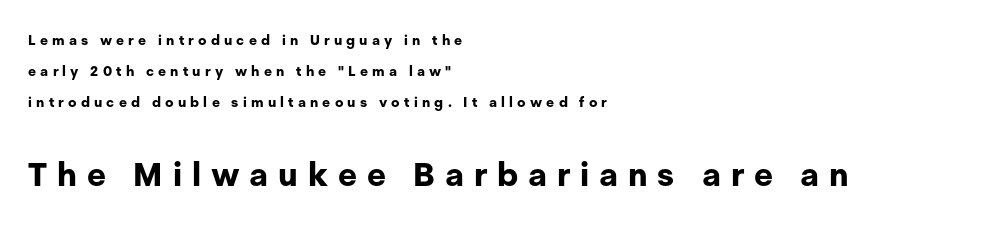
Q: Is the text bold? A: Yes.
Q: Is the text italic (slanted)? A: No, it is upright.
Q: Is the typeface a serif or a sans-serif typeface? A: Sans-serif.
Q: Is the text underlined? A: No.
Q: How is the paragraph aligned? A: Left-aligned.
Q: Is the spacing between letters normal or unusually wide? A: Unusually wide.
Q: Is the spacing between lines tight, normal or loose? A: Loose.
Q: Which block of text is set in a larger size, the first (top) or the second (bottom)? A: The second (bottom) one.
Q: Width (condensed, normal, or wide)? A: Normal.
Q: Stroke contrast? A: Low.
Q: x-height? A: Medium.
Q: Monospaced? A: No.
